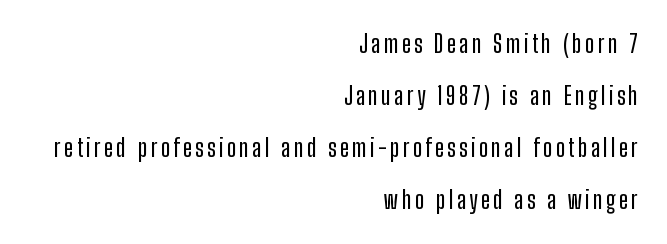
Anything drawn beneath the words? Only blank space. A great deal of white space separates one row of letters from the next. Designer's note — italics off, roman on. Each line ends at the same right margin while the left side varies.
